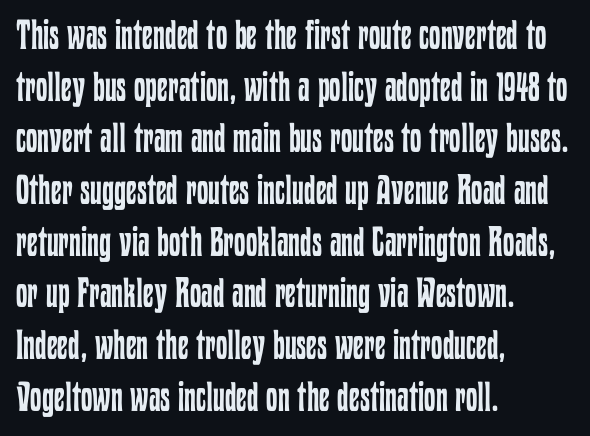
Q: Is the text bold? A: No.
Q: Is the text italic (slanted)? A: No, it is upright.
Q: Is the text underlined? A: No.
Q: How is the paragraph aligned? A: Left-aligned.
Q: Is the spacing between letters normal or unusually wide? A: Normal.
Q: Is the spacing between lines tight, normal or loose? A: Normal.
Q: Width (condensed, normal, or wide)? A: Condensed.
Q: Stroke contrast? A: Low.
Q: x-height? A: Medium.
Q: Monospaced? A: No.
